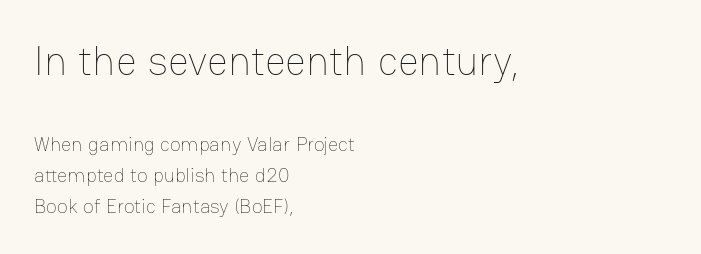
The image shows 41 px thin type, upright; set left-aligned, normal line spacing (1.56x), normal letter spacing, not underlined; the first (top) block is 2.05x larger; low stroke contrast and a medium x-height.
